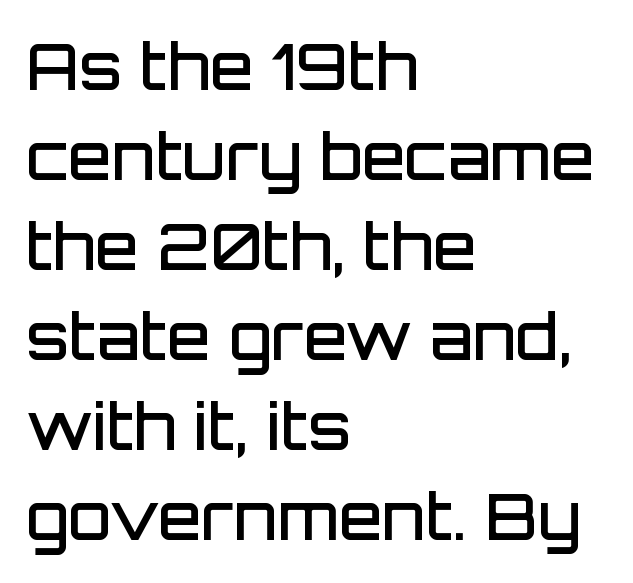
The image shows 63 px semibold sans-serif type, upright; set left-aligned, normal line spacing (1.43x), normal letter spacing, not underlined; low stroke contrast and a large x-height.
